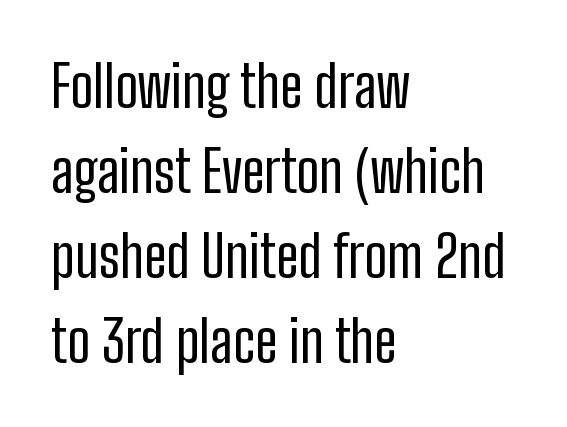
{"serif": "no", "italic": "no", "bold": "no", "weight": "regular", "width": "condensed", "stroke_contrast": "low", "x_height": "medium", "monospaced": "no", "underline": "no", "align": "left", "line_spacing": "normal", "line_spacing_ratio": 1.49, "letter_spacing": "normal", "letter_spacing_em": 0.0, "glyph_px": 57}
